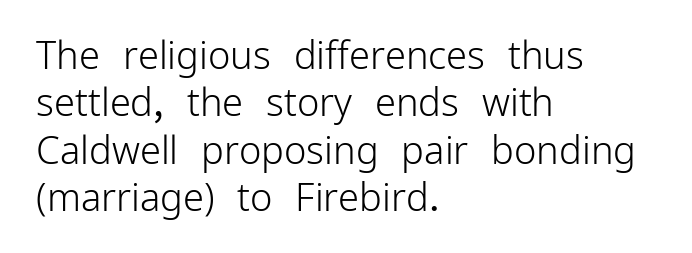
{"serif": "no", "italic": "no", "bold": "no", "weight": "light", "width": "normal", "stroke_contrast": "low", "x_height": "medium", "monospaced": "no", "underline": "no", "align": "left", "line_spacing": "normal", "line_spacing_ratio": 1.25, "letter_spacing": "normal", "letter_spacing_em": 0.0, "glyph_px": 38}
